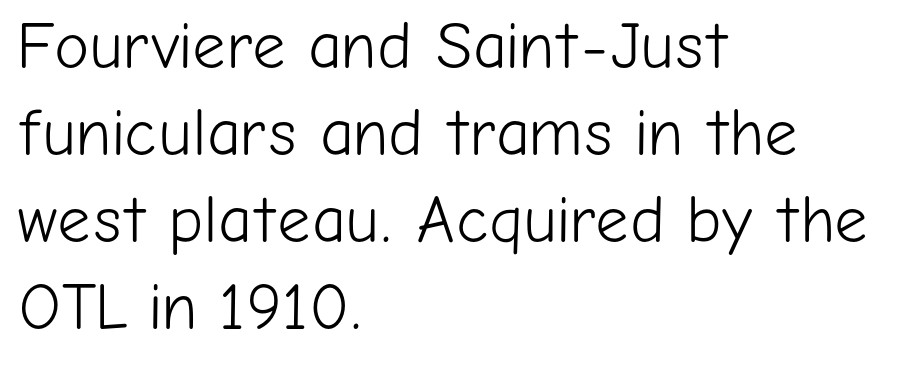
Q: Is the text bold? A: No.
Q: Is the text italic (slanted)? A: No, it is upright.
Q: Is the typeface a serif or a sans-serif typeface? A: Sans-serif.
Q: Is the text underlined? A: No.
Q: How is the paragraph aligned? A: Left-aligned.
Q: Is the spacing between letters normal or unusually wide? A: Normal.
Q: Is the spacing between lines tight, normal or loose? A: Normal.
Q: Width (condensed, normal, or wide)? A: Normal.
Q: Stroke contrast? A: Low.
Q: x-height? A: Medium.
Q: Monospaced? A: No.
